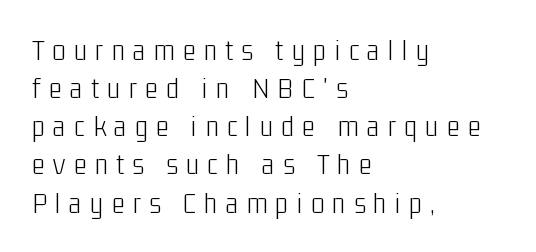
The image shows 31 px light, condensed sans-serif type, upright; set left-aligned, line spacing 1.23x, unusually wide letter spacing (+0.27 em), not underlined; low stroke contrast and a medium x-height.
